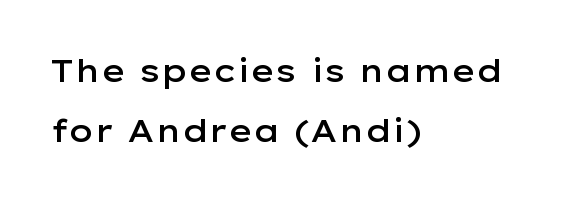
{"serif": "no", "italic": "no", "bold": "semi", "weight": "semibold", "width": "wide", "stroke_contrast": "low", "x_height": "medium", "monospaced": "no", "underline": "no", "align": "left", "line_spacing_ratio": 1.87, "letter_spacing": "normal", "letter_spacing_em": 0.0, "glyph_px": 32}
